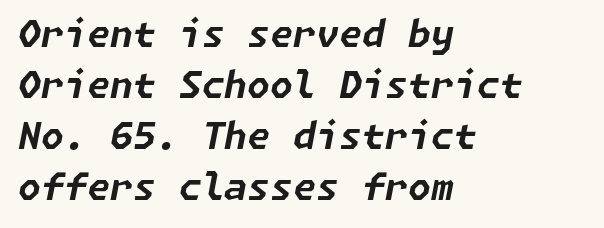
{"italic": "yes", "lean": "right", "slant_degrees": 11, "bold": "yes", "weight": "bold", "width": "normal", "stroke_contrast": "low", "x_height": "medium", "underline": "no", "align": "left", "line_spacing": "normal", "line_spacing_ratio": 1.38, "letter_spacing": "normal", "letter_spacing_em": 0.0, "glyph_px": 37}
